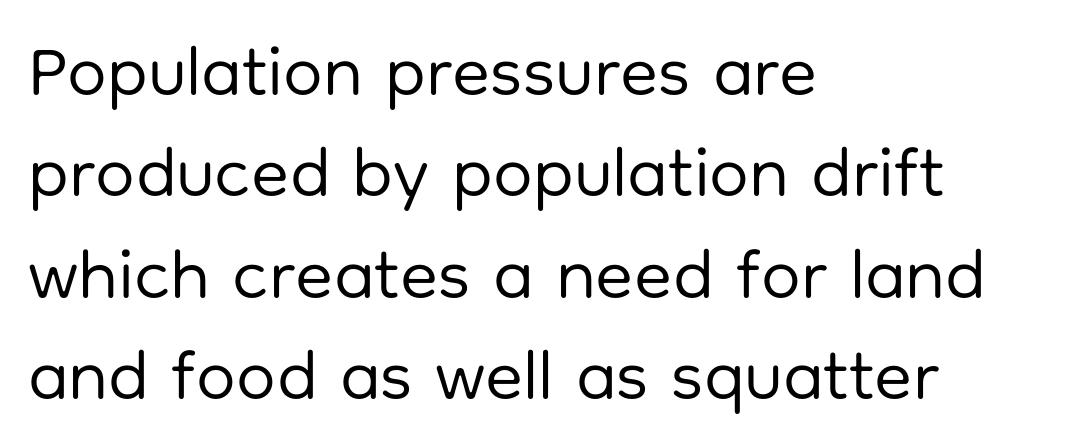
{"serif": "no", "italic": "no", "bold": "no", "weight": "regular", "width": "normal", "stroke_contrast": "low", "x_height": "medium", "monospaced": "no", "underline": "no", "align": "left", "line_spacing": "normal", "line_spacing_ratio": 1.45, "letter_spacing": "normal", "letter_spacing_em": 0.0, "glyph_px": 70}
